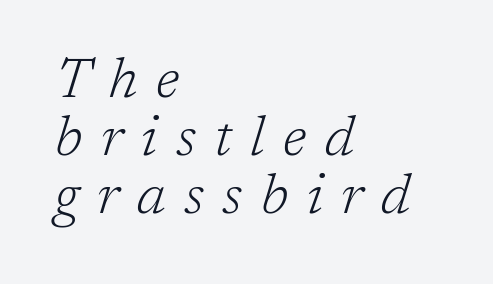
{"serif": "yes", "italic": "yes", "lean": "right", "slant_degrees": 17, "bold": "no", "weight": "light", "width": "normal", "stroke_contrast": "low", "x_height": "medium", "monospaced": "no", "underline": "no", "align": "left", "line_spacing": "tight", "line_spacing_ratio": 1.04, "letter_spacing": "wide", "letter_spacing_em": 0.33, "glyph_px": 56}
